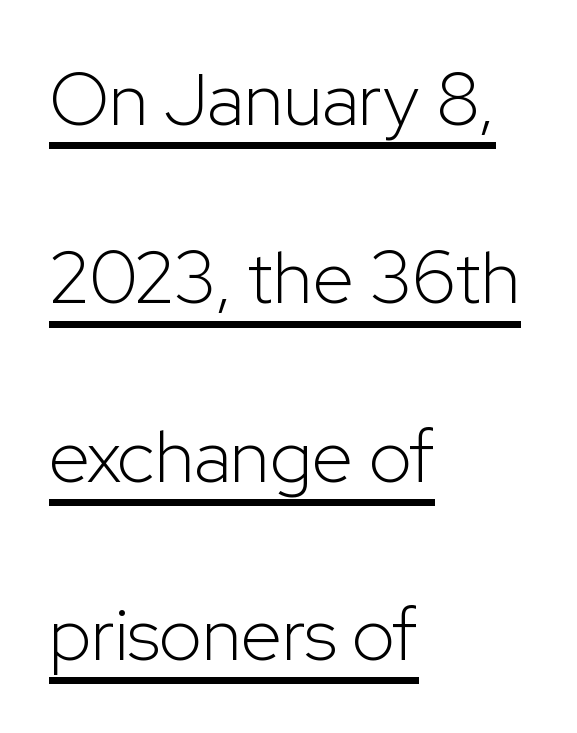
{"serif": "no", "italic": "no", "bold": "no", "weight": "light", "width": "normal", "stroke_contrast": "low", "x_height": "medium", "monospaced": "no", "underline": "yes", "align": "left", "line_spacing": "loose", "line_spacing_ratio": 2.41, "letter_spacing": "normal", "letter_spacing_em": 0.0, "glyph_px": 74}
